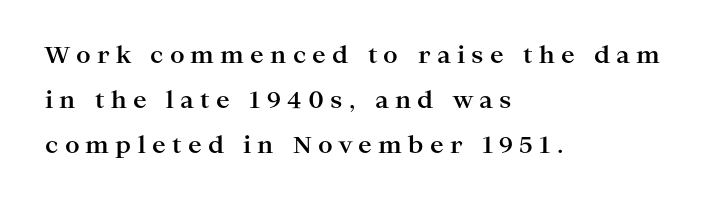
Q: Is the text bold? A: Yes.
Q: Is the text italic (slanted)? A: No, it is upright.
Q: Is the text underlined? A: No.
Q: How is the paragraph aligned? A: Left-aligned.
Q: Is the spacing between letters normal or unusually wide? A: Unusually wide.
Q: Is the spacing between lines tight, normal or loose? A: Loose.
